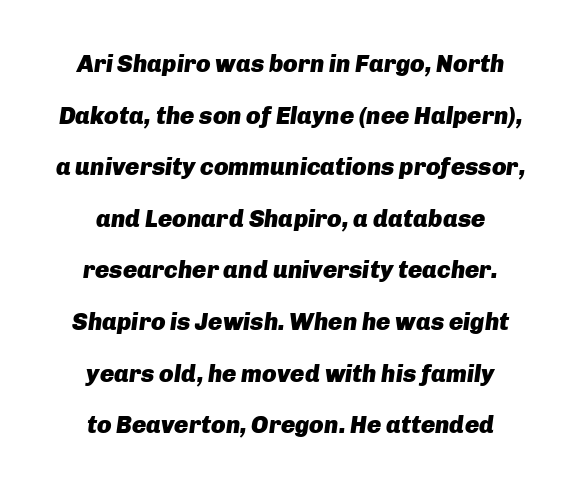
Honestly, the letter spacing is just normal — you wouldn't notice it. Horizontally, the lines are justified to the midpoint only. Strokes here are thick enough to call this a true bold. If you drew a line through each stem, it would be angled. Leading is clearly above the norm, producing a sparse column.
